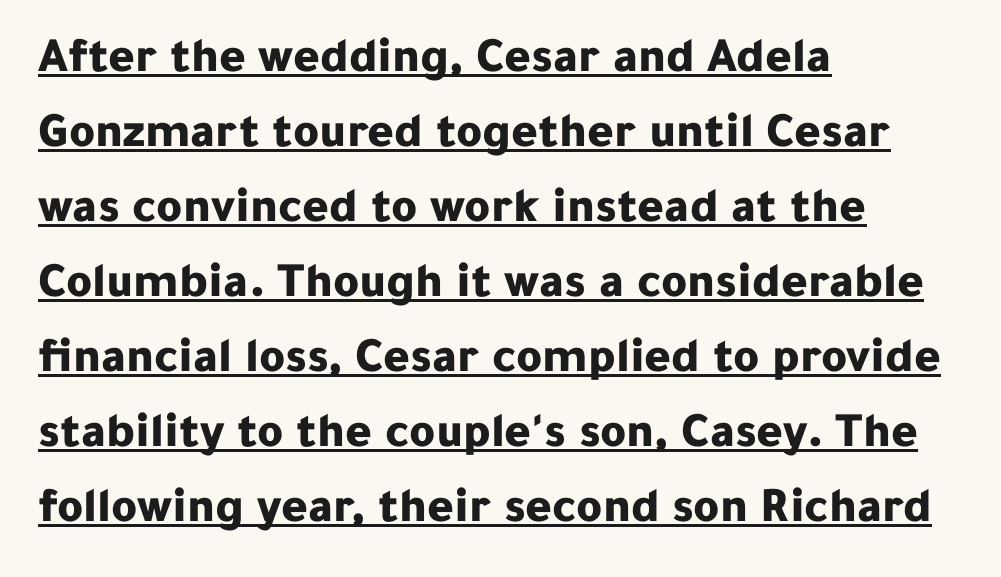
{"serif": "no", "italic": "no", "bold": "yes", "weight": "bold", "width": "normal", "stroke_contrast": "low", "x_height": "medium", "monospaced": "no", "underline": "yes", "align": "left", "line_spacing": "normal", "line_spacing_ratio": 1.5, "letter_spacing": "normal", "letter_spacing_em": 0.0, "glyph_px": 50}
